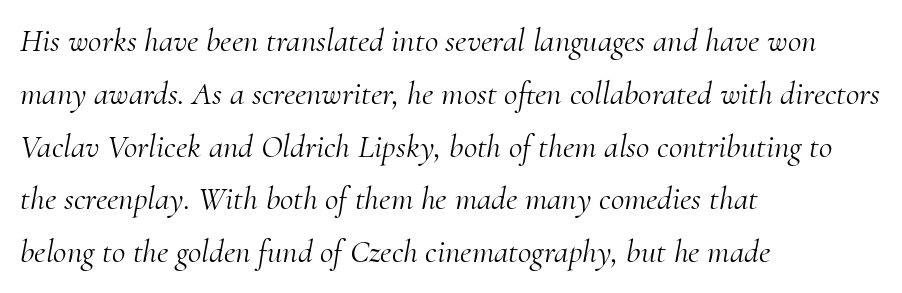
Q: Is the text bold? A: No.
Q: Is the text italic (slanted)? A: Yes, it leans right by about 10 degrees.
Q: Is the typeface a serif or a sans-serif typeface? A: Serif.
Q: Is the text underlined? A: No.
Q: How is the paragraph aligned? A: Left-aligned.
Q: Is the spacing between letters normal or unusually wide? A: Normal.
Q: Is the spacing between lines tight, normal or loose? A: Normal.
Q: Width (condensed, normal, or wide)? A: Normal.
Q: Stroke contrast? A: Medium.
Q: x-height? A: Small.
Q: Monospaced? A: No.
